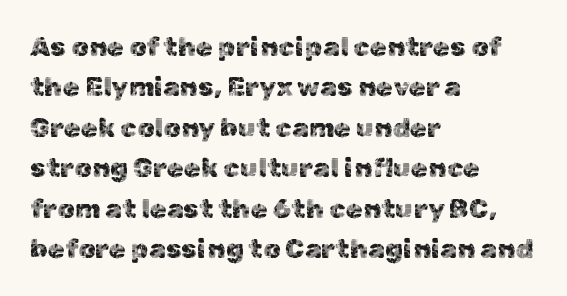
The image shows 27 px text type, upright; set left-aligned, normal line spacing (1.5x), normal letter spacing, not underlined.
